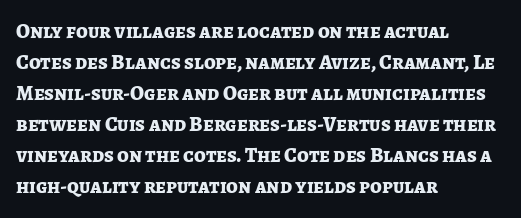
These lines keep a tight, regular rhythm from letter to letter. The typesetting leans heavy: a genuine bold. Line beginnings align vertically; line endings do not. If you drew a line through each stem, it would be perfectly vertical. Letters rest on an invisible, unmarked baseline.
